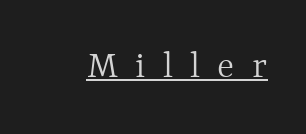
The image shows 40 px light type, upright; set unusually wide letter spacing (+0.43 em), underlined; a medium x-height.
